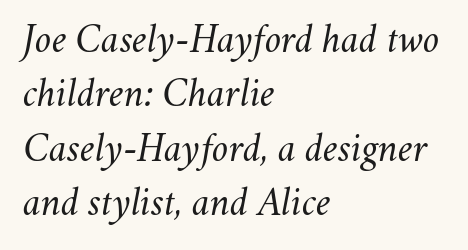
Q: Is the text bold? A: No.
Q: Is the text italic (slanted)? A: Yes, it leans right by about 11 degrees.
Q: Is the text underlined? A: No.
Q: How is the paragraph aligned? A: Left-aligned.
Q: Is the spacing between letters normal or unusually wide? A: Normal.
Q: Is the spacing between lines tight, normal or loose? A: Normal.
Q: Width (condensed, normal, or wide)? A: Normal.
Q: Stroke contrast? A: Medium.
Q: x-height? A: Small.
Q: Monospaced? A: No.
